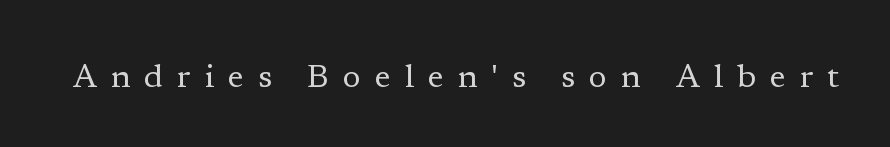
Q: Is the text bold? A: No.
Q: Is the text italic (slanted)? A: No, it is upright.
Q: Is the typeface a serif or a sans-serif typeface? A: Serif.
Q: Is the text underlined? A: No.
Q: Is the spacing between letters normal or unusually wide? A: Unusually wide.
Q: Width (condensed, normal, or wide)? A: Normal.
Q: Stroke contrast? A: Low.
Q: x-height? A: Medium.
Q: Monospaced? A: No.
